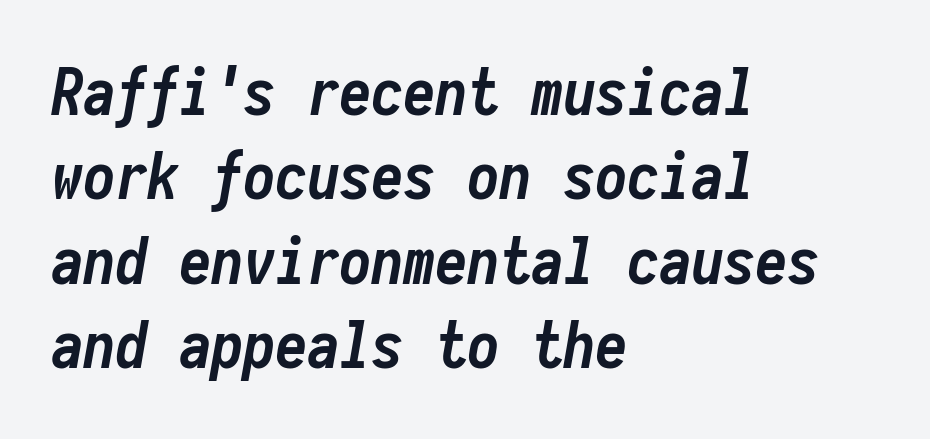
Q: Is the text bold? A: Yes.
Q: Is the text italic (slanted)? A: Yes, it leans right by about 10 degrees.
Q: Is the text underlined? A: No.
Q: How is the paragraph aligned? A: Left-aligned.
Q: Is the spacing between letters normal or unusually wide? A: Normal.
Q: Is the spacing between lines tight, normal or loose? A: Normal.
Q: Width (condensed, normal, or wide)? A: Condensed.
Q: Stroke contrast? A: Low.
Q: x-height? A: Medium.
Q: Monospaced? A: Yes.
